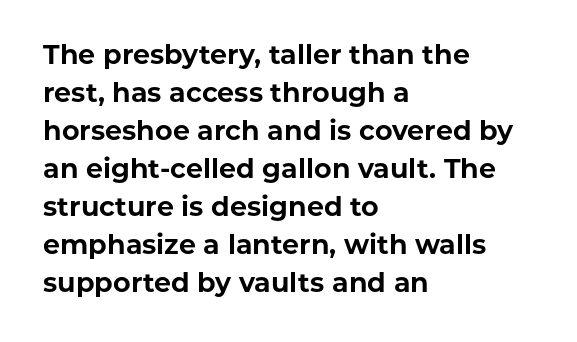
Nothing unusual about the tracking: characters are spaced as the font intends. Glance below the letters and you will spot only blank space. Designer's note — italics off, roman on. Alignment: flush left.
